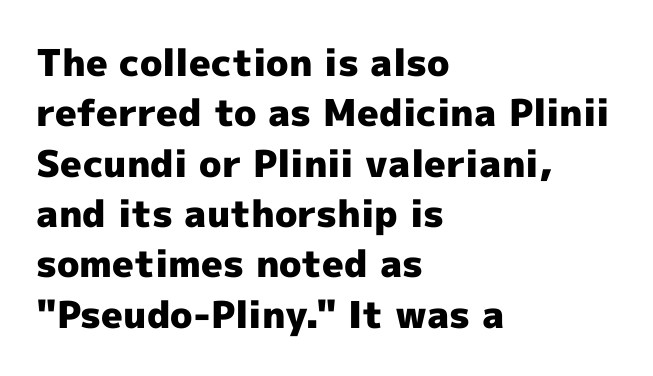
The image shows 37 px heavy sans-serif type, upright; set left-aligned, normal line spacing (1.36x), normal letter spacing, not underlined; a medium x-height.
